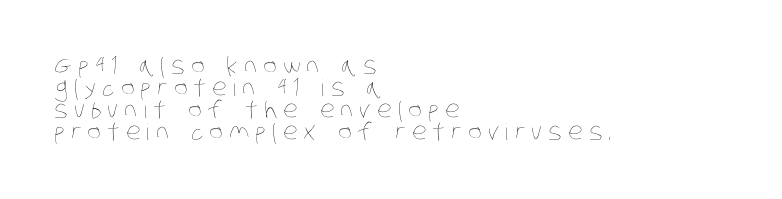
Look at the tracking — it's clearly loosened, letters drifting apart. Horizontal bands of white between lines are thin slivers. The weight would be labelled regular, book, light, or lighter still. Check under the words: just untouched page. Visually the block forms a straight wall on the left and a jagged coastline on the right.
